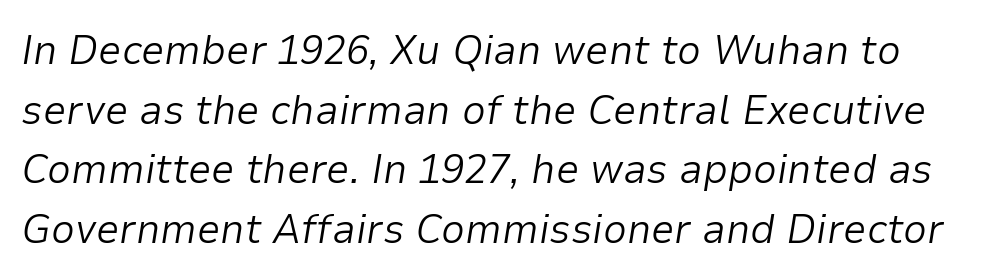
Q: Is the text bold? A: No.
Q: Is the text italic (slanted)? A: Yes, it leans right by about 9 degrees.
Q: Is the text underlined? A: No.
Q: Is the spacing between letters normal or unusually wide? A: Normal.
Q: Is the spacing between lines tight, normal or loose? A: Normal.
Q: Width (condensed, normal, or wide)? A: Normal.
Q: Stroke contrast? A: Low.
Q: x-height? A: Medium.
Q: Monospaced? A: No.
